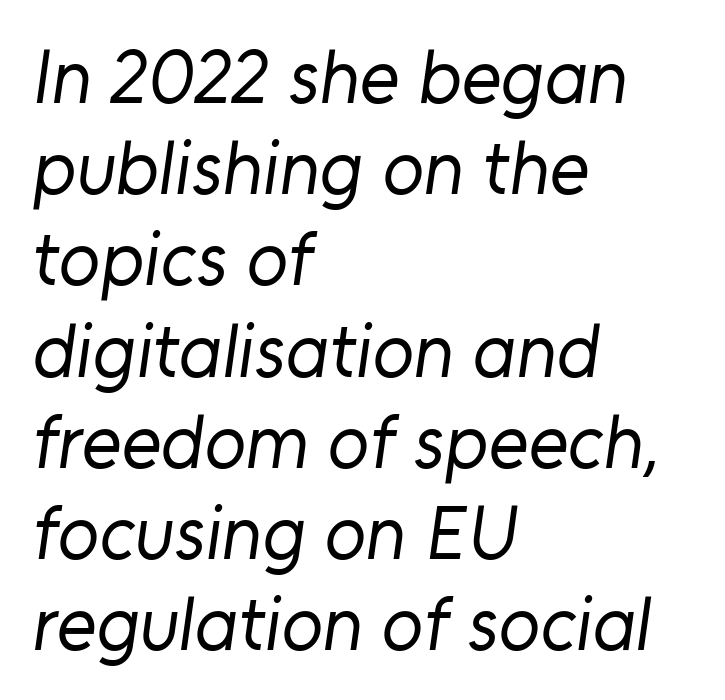
Q: Is the text bold? A: No.
Q: Is the typeface a serif or a sans-serif typeface? A: Sans-serif.
Q: Is the text underlined? A: No.
Q: How is the paragraph aligned? A: Left-aligned.
Q: Is the spacing between letters normal or unusually wide? A: Normal.
Q: Width (condensed, normal, or wide)? A: Normal.
Q: Stroke contrast? A: Low.
Q: x-height? A: Medium.
Q: Monospaced? A: No.
